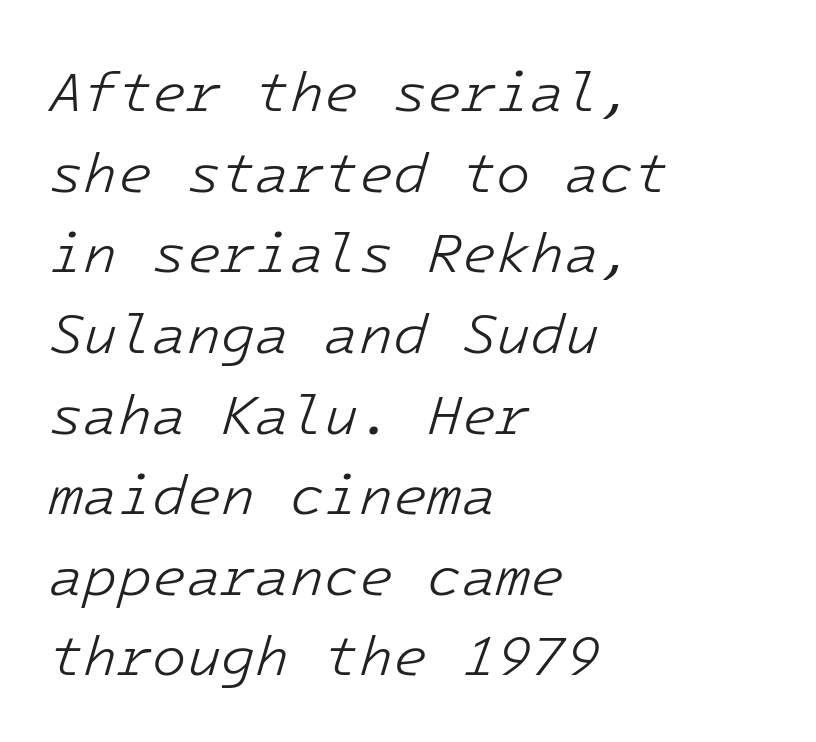
The space beneath each line is pristine and unruled. Heaviness? Minimal to ordinary, like unemphasized prose. Evenly set lines give the paragraph a standard silhouette. The passage shown is typed in a monospace face where columns stay perfectly aligned. Does the lettering tilt? It does — this is italic. Leftover space on each line is placed entirely after the last word.
